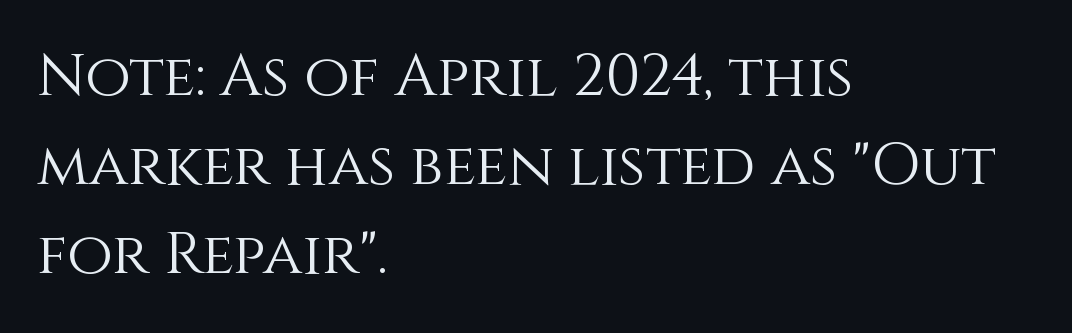
The image shows 59 px light type, upright; set left-aligned, normal line spacing (1.51x), normal letter spacing, not underlined; a large x-height.
